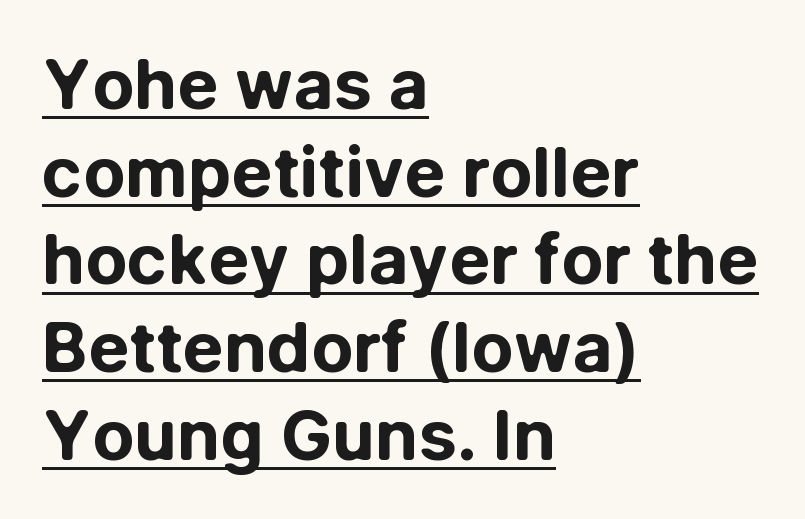
Standard letterfit; no display-style spreading of the glyphs. Note: no serifs on the glyphs. The passage shown is underscored from start to finish. The characters look thick and weighty, a clear bold. Do the letters lean? They stand straight.
